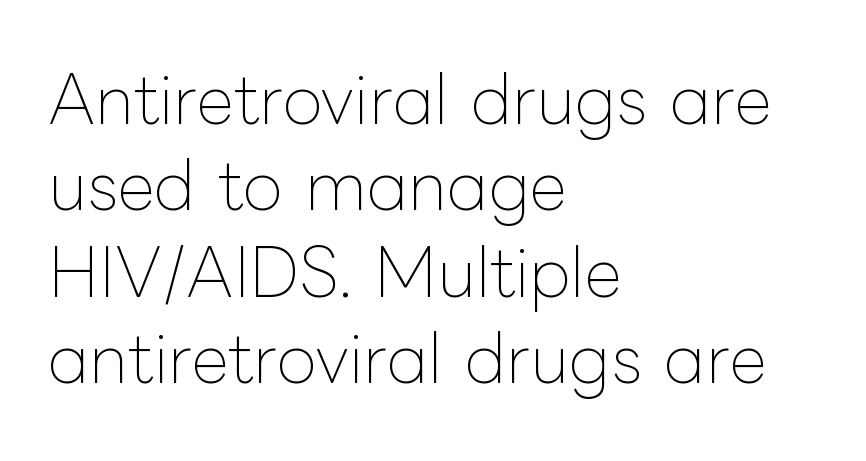
The image shows 65 px thin type, upright; set left-aligned, normal line spacing (1.33x), normal letter spacing, not underlined; low stroke contrast and a medium x-height.
